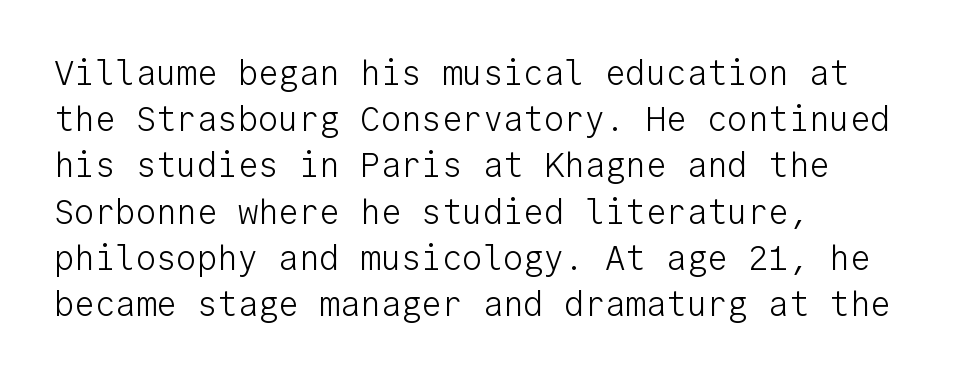
Casual observation: everything's shoved over to the left. It's the straight-up-and-down kind of type. A light-to-regular cut is what we see here. Does extra space separate the letters? No, they use regular spacing.
